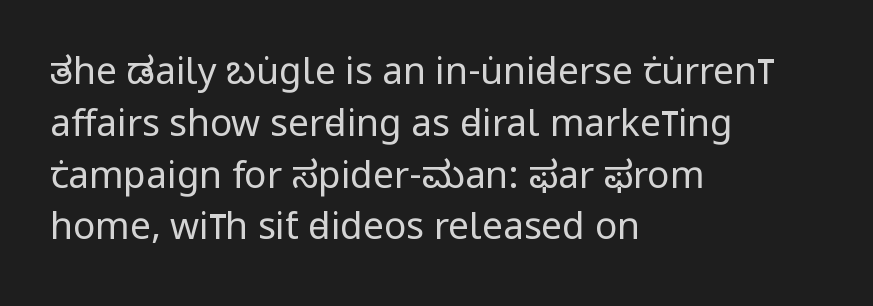
The image shows 37 px regular-weight, condensed sans-serif type, upright; set left-aligned, normal line spacing (1.4x), normal letter spacing, not underlined; low stroke contrast and a large x-height.
